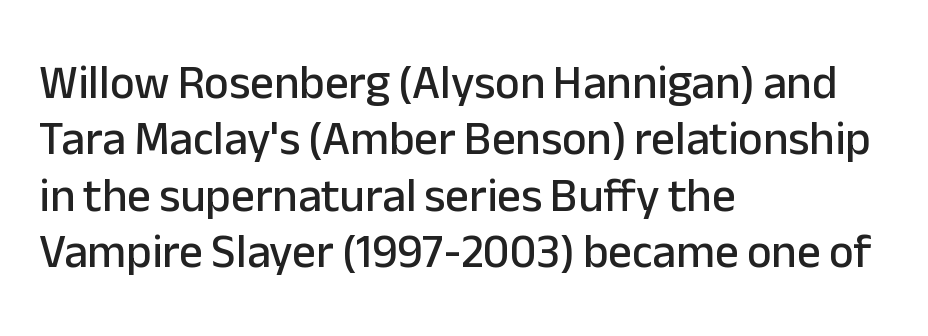
Short and long lines alike share a common starting point at left. Varying glyph widths throughout — classic text-font behaviour. Just letters on the line, the space beneath them empty. No feet cap the strokes, marking this as sans-serif type.
